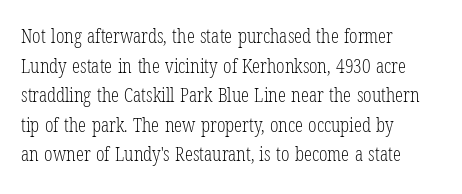
Q: Is the text bold? A: No.
Q: Is the text italic (slanted)? A: No, it is upright.
Q: Is the text underlined? A: No.
Q: How is the paragraph aligned? A: Left-aligned.
Q: Is the spacing between letters normal or unusually wide? A: Normal.
Q: Is the spacing between lines tight, normal or loose? A: Normal.
